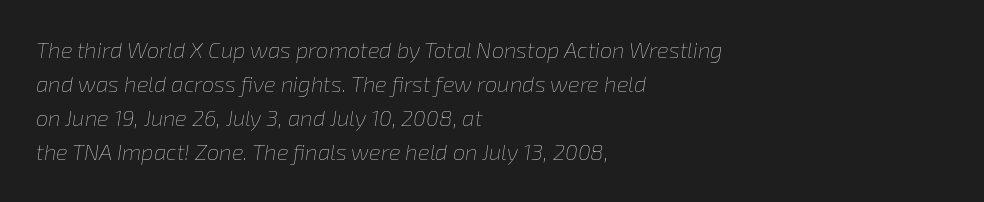
Yep, that's italic — everything's leaning. Does extra space separate the letters? No, they use regular spacing. Letters have the restrained weight of plain body copy at most. What's the leading like? Ordinary, nothing unusual. Honestly, there is no underline to notice here at all.
